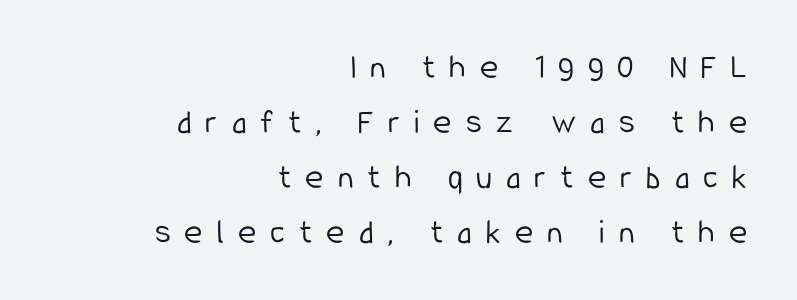
All the whitespace from short lines collects on the left. What stands out about the letter spacing? Its width — letters are far apart. The weight tops out at a normal text grade. Vertical strokes here are truly vertical. One glance says typical: line gaps are just what's usual. Varying glyph widths throughout — classic text-font behaviour.
